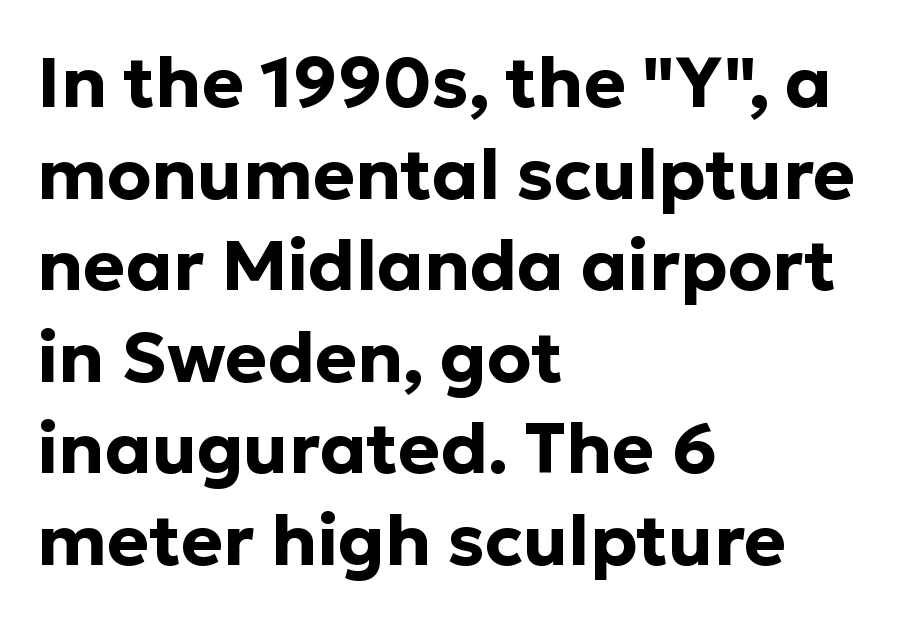
The image shows 71 px bold sans-serif type, upright; set left-aligned, normal line spacing (1.29x), normal letter spacing, not underlined; low stroke contrast and a medium x-height.
